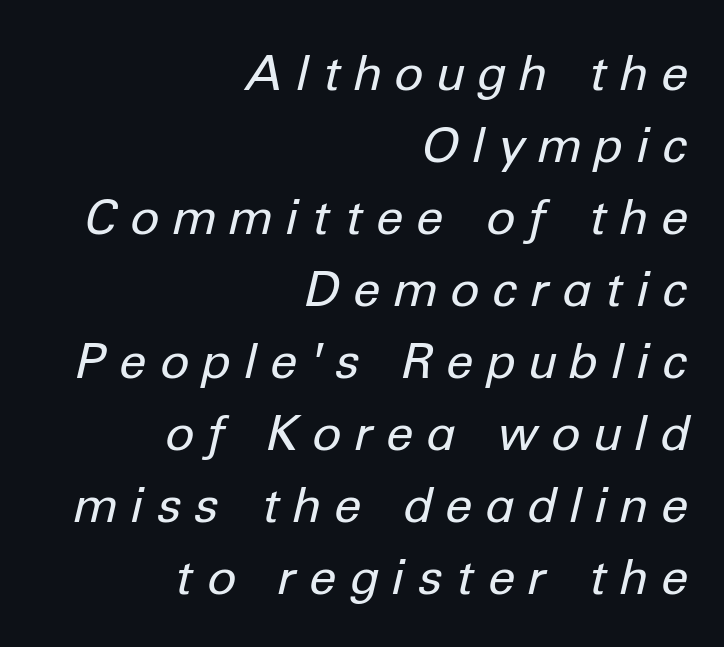
Compared with a flush-left layout, this one pins lines to the opposite, right side. Stem width sits at or under what a default text font uses. Posture: slanted. The passage shown is typed in a proportional face where columns would drift.
